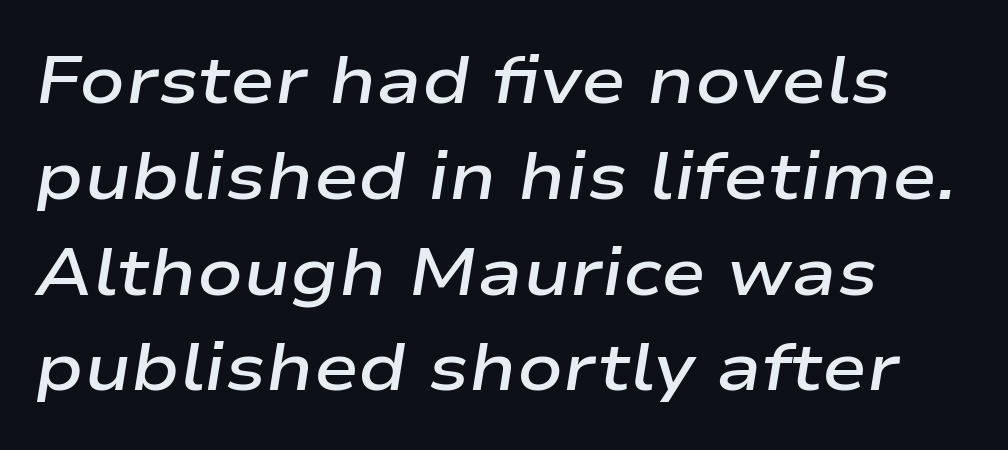
{"italic": "yes", "lean": "right", "slant_degrees": 9, "bold": "semi", "weight": "semibold", "width": "wide", "stroke_contrast": "low", "x_height": "medium", "monospaced": "no", "underline": "no", "align": "left", "line_spacing": "normal", "line_spacing_ratio": 1.43, "letter_spacing": "normal", "letter_spacing_em": 0.0, "glyph_px": 67}
